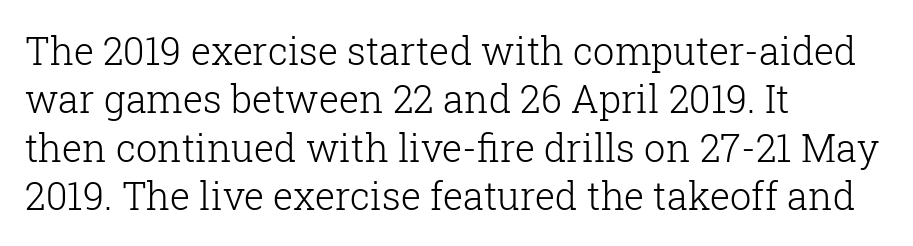
Q: Is the text bold? A: No.
Q: Is the text italic (slanted)? A: No, it is upright.
Q: Is the typeface a serif or a sans-serif typeface? A: Serif.
Q: Is the text underlined? A: No.
Q: How is the paragraph aligned? A: Left-aligned.
Q: Is the spacing between letters normal or unusually wide? A: Normal.
Q: Is the spacing between lines tight, normal or loose? A: Normal.
Q: Width (condensed, normal, or wide)? A: Normal.
Q: Stroke contrast? A: Low.
Q: x-height? A: Medium.
Q: Monospaced? A: No.
